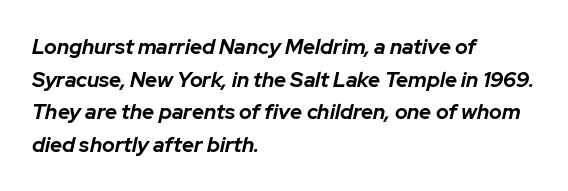
The image shows 21 px bold type, italic (leaning right); set left-aligned, normal line spacing (1.55x), normal letter spacing, not underlined.
